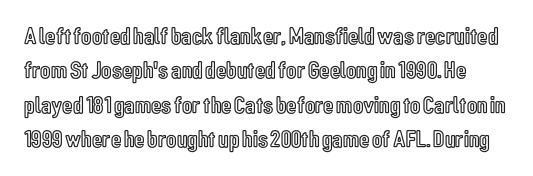
The image shows 24 px text type, upright; set normal line spacing (1.43x), normal letter spacing, not underlined.
